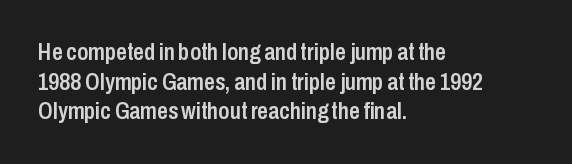
The image shows 24 px text type, upright; set left-aligned, line spacing 1.23x, normal letter spacing, not underlined.
